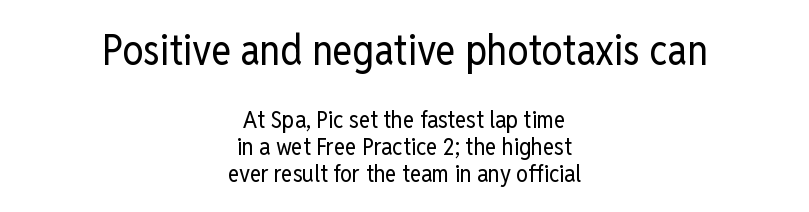
Character widths vary here, with narrow letters taking less room than wide ones. Type without underlining. Which of the two is more prominent by size? The first, at the top. Standard letterfit; no display-style spreading of the glyphs. If you folded the block vertically in half, each line would mirror itself in length.
